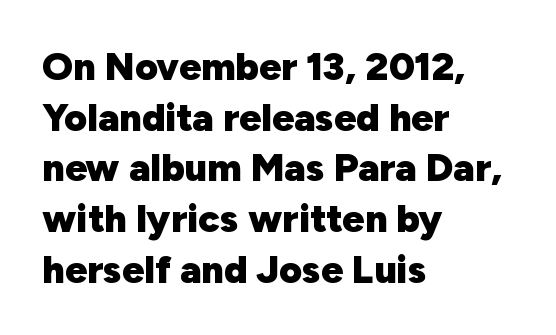
Q: Is the text bold? A: Yes.
Q: Is the text italic (slanted)? A: No, it is upright.
Q: Is the typeface a serif or a sans-serif typeface? A: Sans-serif.
Q: Is the text underlined? A: No.
Q: How is the paragraph aligned? A: Left-aligned.
Q: Is the spacing between letters normal or unusually wide? A: Normal.
Q: Is the spacing between lines tight, normal or loose? A: Normal.
Q: Width (condensed, normal, or wide)? A: Normal.
Q: Stroke contrast? A: Low.
Q: x-height? A: Medium.
Q: Monospaced? A: No.
